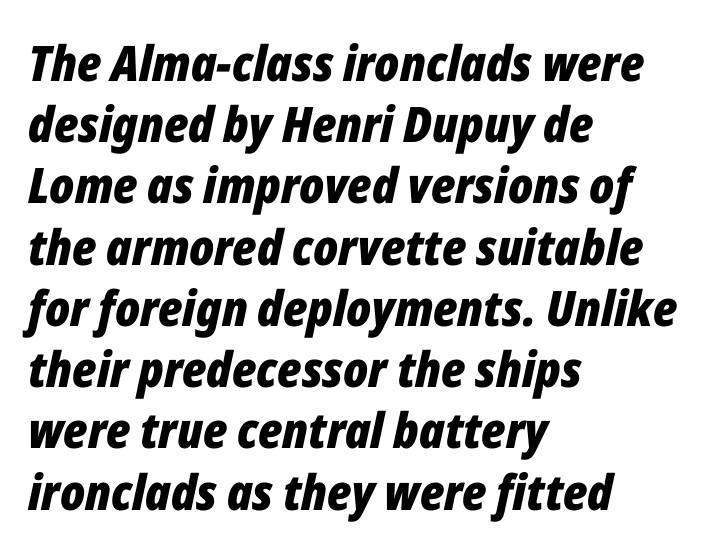
{"italic": "yes", "lean": "right", "slant_degrees": 12, "bold": "yes", "weight": "bold", "width": "condensed", "stroke_contrast": "low", "x_height": "medium", "monospaced": "no", "underline": "no", "align": "left", "line_spacing": "normal", "line_spacing_ratio": 1.25, "letter_spacing": "normal", "letter_spacing_em": 0.0, "glyph_px": 49}
